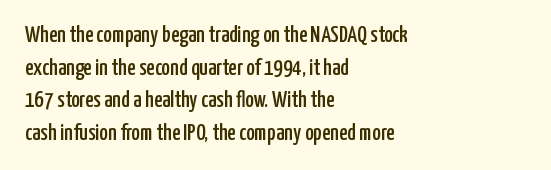
The image shows 23 px text type, upright; set left-aligned, normal line spacing (1.42x), normal letter spacing, not underlined.
